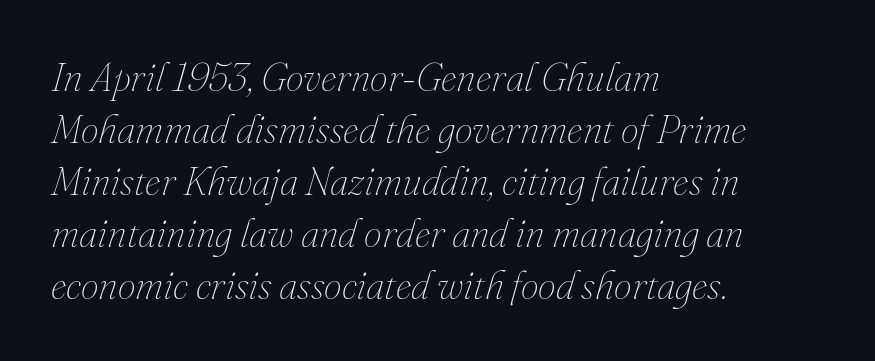
A typesetter would call this leading conventional body-copy spacing. Each row of text sits above clean, open space. Observe the lean: these are italic letterforms. Caption: multi-line text, flush left, ragged right. Is this a fixed-width face? No — the glyphs have proportional, varying widths. The line texture is even and compact thanks to regular tracking.
